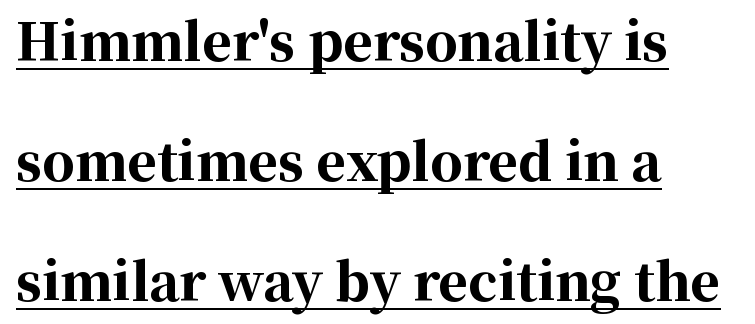
Q: Is the text bold? A: Yes.
Q: Is the text italic (slanted)? A: No, it is upright.
Q: Is the typeface a serif or a sans-serif typeface? A: Serif.
Q: Is the text underlined? A: Yes.
Q: How is the paragraph aligned? A: Left-aligned.
Q: Is the spacing between letters normal or unusually wide? A: Normal.
Q: Is the spacing between lines tight, normal or loose? A: Loose.
Q: Width (condensed, normal, or wide)? A: Normal.
Q: Stroke contrast? A: High.
Q: x-height? A: Medium.
Q: Monospaced? A: No.
